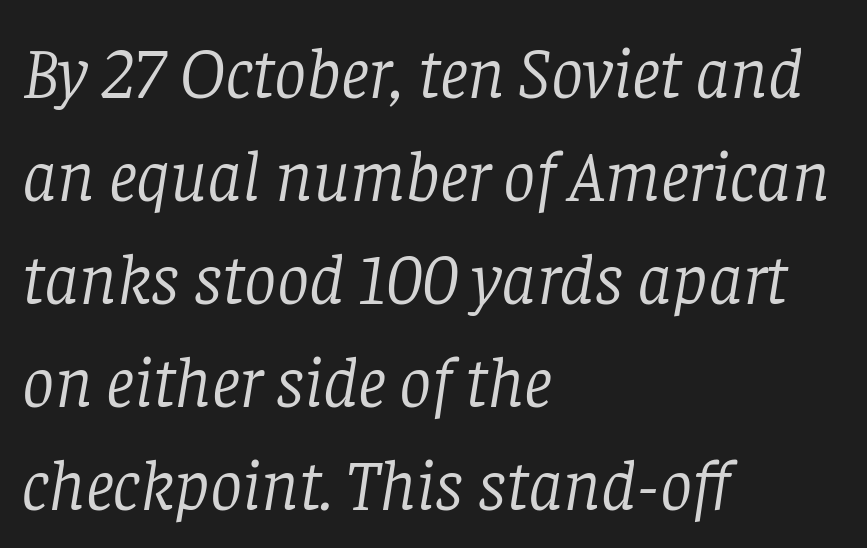
Q: Is the text bold? A: No.
Q: Is the text italic (slanted)? A: Yes, it leans right by about 8 degrees.
Q: Is the typeface a serif or a sans-serif typeface? A: Serif.
Q: Is the text underlined? A: No.
Q: How is the paragraph aligned? A: Left-aligned.
Q: Is the spacing between letters normal or unusually wide? A: Normal.
Q: Is the spacing between lines tight, normal or loose? A: Normal.
Q: Width (condensed, normal, or wide)? A: Normal.
Q: Stroke contrast? A: Low.
Q: x-height? A: Large.
Q: Monospaced? A: No.
